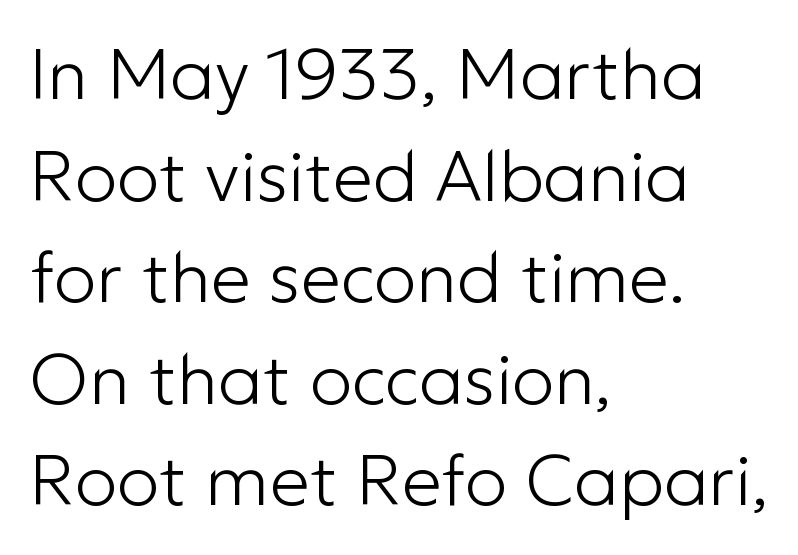
{"serif": "no", "italic": "no", "bold": "no", "weight": "light", "width": "normal", "stroke_contrast": "low", "x_height": "medium", "monospaced": "no", "underline": "no", "align": "left", "line_spacing": "normal", "line_spacing_ratio": 1.43, "letter_spacing": "normal", "letter_spacing_em": 0.0, "glyph_px": 71}
